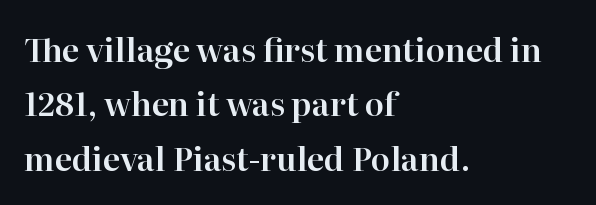
Q: Is the text italic (slanted)? A: No, it is upright.
Q: Is the typeface a serif or a sans-serif typeface? A: Serif.
Q: Is the text underlined? A: No.
Q: How is the paragraph aligned? A: Left-aligned.
Q: Is the spacing between letters normal or unusually wide? A: Normal.
Q: Is the spacing between lines tight, normal or loose? A: Normal.
Q: Width (condensed, normal, or wide)? A: Normal.
Q: Stroke contrast? A: High.
Q: x-height? A: Medium.
Q: Monospaced? A: No.
